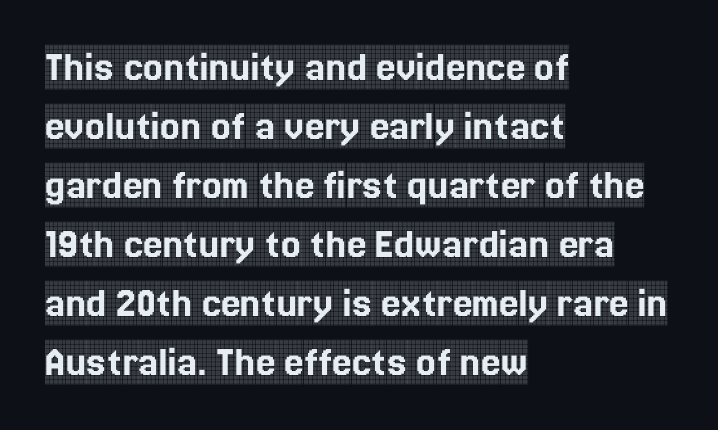
{"serif": "yes", "italic": "no", "width": "condensed", "x_height": "large", "monospaced": "no", "underline": "no", "align": "left", "line_spacing": "normal", "line_spacing_ratio": 1.34, "letter_spacing": "normal", "letter_spacing_em": 0.0, "glyph_px": 44}
